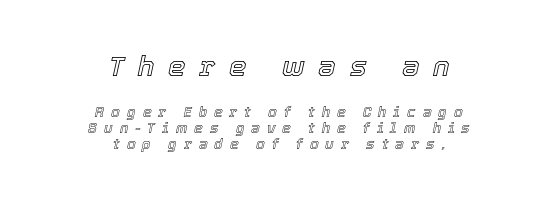
The tracking reads as deliberately expanded to a designer's eye. This sample has the flowing, uneven cadence of proportional lettering. Regarding leading, the lines here are crowded together. The lettering tilts uniformly, giving the passage an italic look.
